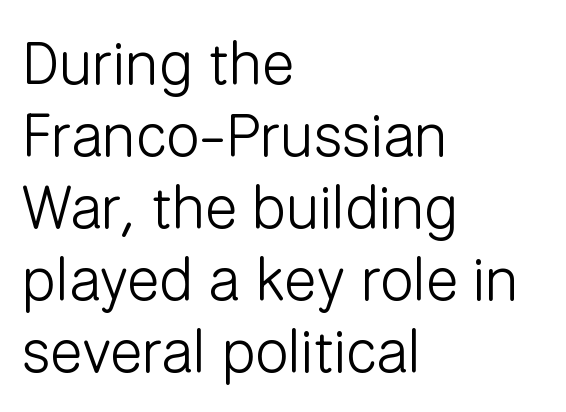
{"serif": "no", "italic": "no", "bold": "no", "weight": "light", "width": "normal", "stroke_contrast": "low", "x_height": "medium", "monospaced": "no", "underline": "no", "align": "left", "line_spacing_ratio": 1.2, "letter_spacing": "normal", "letter_spacing_em": 0.0, "glyph_px": 60}
